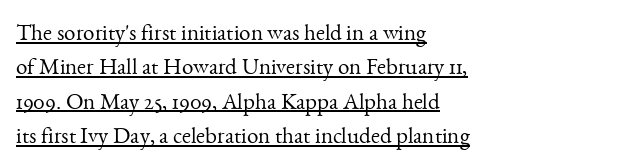
Every stem runs plumb, perpendicular to the baseline. Is the block centered? No — it sits flush against the left margin. No chunkiness to these letters — they're not bold. Students, observe: this is what conventionally led text looks like. Quick note: underline on. How are the letters spaced? Ordinarily, with no added tracking.
